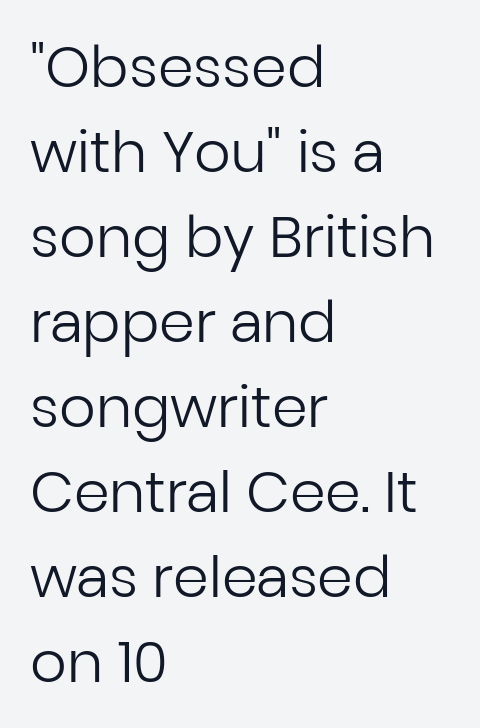
{"serif": "no", "italic": "no", "bold": "no", "weight": "regular", "width": "normal", "stroke_contrast": "low", "x_height": "medium", "monospaced": "no", "underline": "no", "align": "left", "line_spacing": "normal", "line_spacing_ratio": 1.49, "letter_spacing": "normal", "letter_spacing_em": 0.0, "glyph_px": 57}
